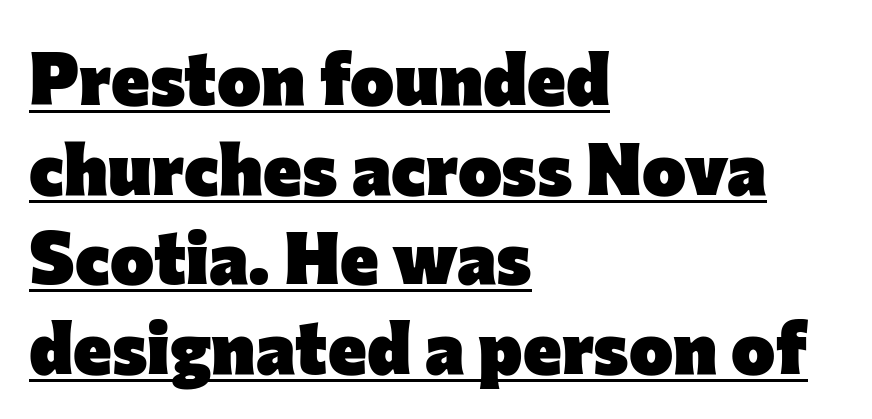
These characters rest on top of a visible drawn line. Posture: straight, roman, zero tilt. No extra tracking has been applied to these lines. Chunky letters — that's bold for sure. The passage shown is typed in a proportional face where columns would drift. The text block is weighted toward the left margin, trailing off unevenly rightward.
